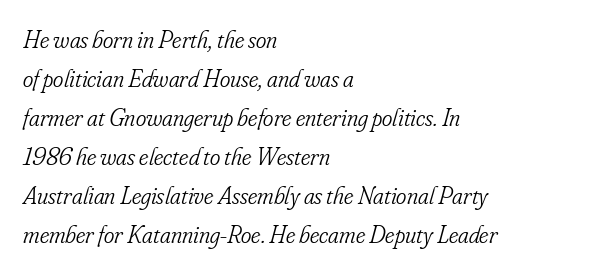
{"italic": "yes", "lean": "right", "slant_degrees": 16, "bold": "no", "underline": "no", "align": "left", "line_spacing": "normal", "line_spacing_ratio": 1.56, "letter_spacing": "normal", "letter_spacing_em": 0.0, "glyph_px": 25}
